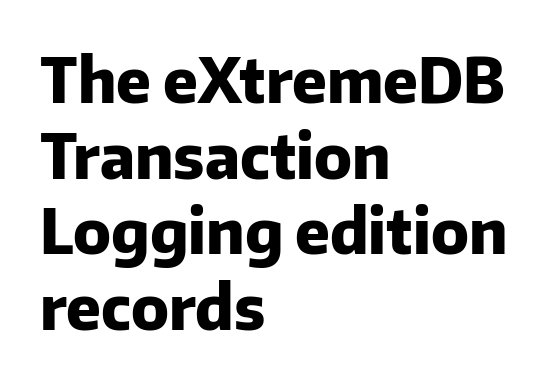
The image shows 61 px heavy sans-serif type, upright; set left-aligned, line spacing 1.24x, normal letter spacing, not underlined; low stroke contrast and a medium x-height.
